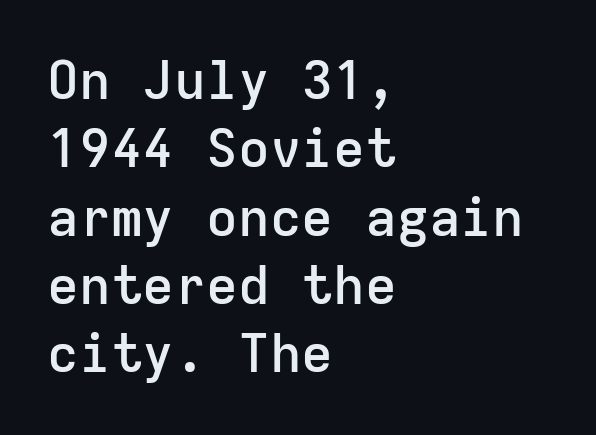
{"serif": "no", "italic": "no", "bold": "semi", "weight": "semibold", "width": "normal", "stroke_contrast": "low", "x_height": "medium", "monospaced": "yes", "underline": "no", "align": "left", "line_spacing": "normal", "line_spacing_ratio": 1.29, "letter_spacing": "normal", "letter_spacing_em": 0.0, "glyph_px": 53}
